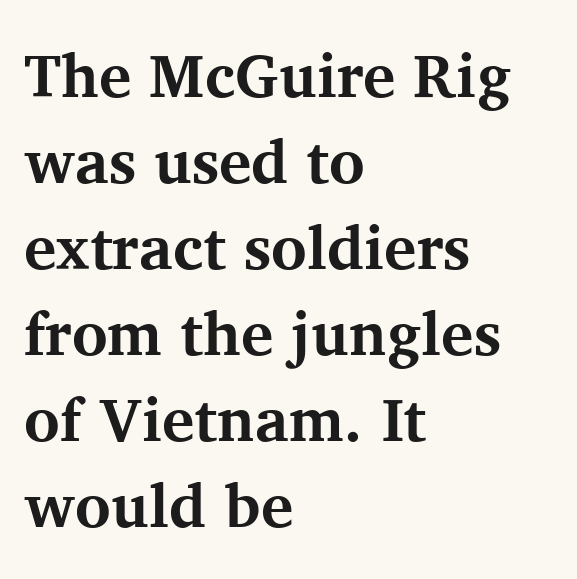
Q: Is the text bold? A: Yes.
Q: Is the text italic (slanted)? A: No, it is upright.
Q: Is the typeface a serif or a sans-serif typeface? A: Serif.
Q: Is the text underlined? A: No.
Q: How is the paragraph aligned? A: Left-aligned.
Q: Is the spacing between letters normal or unusually wide? A: Normal.
Q: Is the spacing between lines tight, normal or loose? A: Normal.
Q: Width (condensed, normal, or wide)? A: Normal.
Q: Stroke contrast? A: Medium.
Q: x-height? A: Medium.
Q: Monospaced? A: No.
